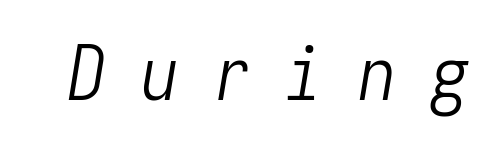
Monospaced: the letters line up in strict vertical columns. This sample uses expanded letter spacing, leaving extra air between glyphs. Every character sits at an angle, as italics do. The typesetting does not lean heavy: it is not bold.
